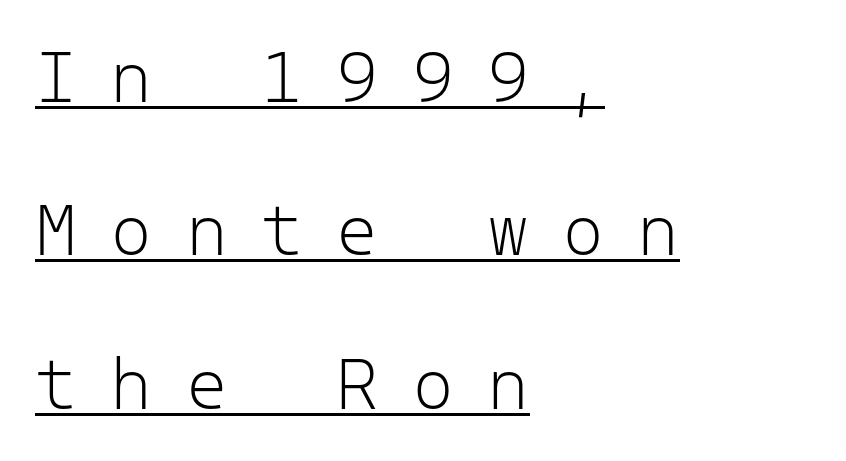
Q: Is the text bold? A: No.
Q: Is the text italic (slanted)? A: No, it is upright.
Q: Is the typeface a serif or a sans-serif typeface? A: Sans-serif.
Q: Is the text underlined? A: Yes.
Q: How is the paragraph aligned? A: Left-aligned.
Q: Is the spacing between letters normal or unusually wide? A: Unusually wide.
Q: Is the spacing between lines tight, normal or loose? A: Loose.
Q: Width (condensed, normal, or wide)? A: Normal.
Q: Stroke contrast? A: Low.
Q: x-height? A: Medium.
Q: Monospaced? A: Yes.
